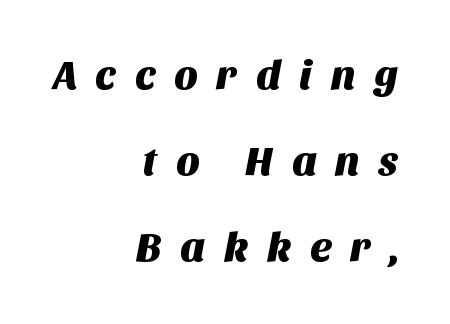
{"serif": "no", "width": "normal", "stroke_contrast": "medium", "x_height": "large", "monospaced": "no", "underline": "no", "align": "right", "line_spacing": "loose", "line_spacing_ratio": 2.1, "letter_spacing": "wide", "letter_spacing_em": 0.44, "glyph_px": 41}
